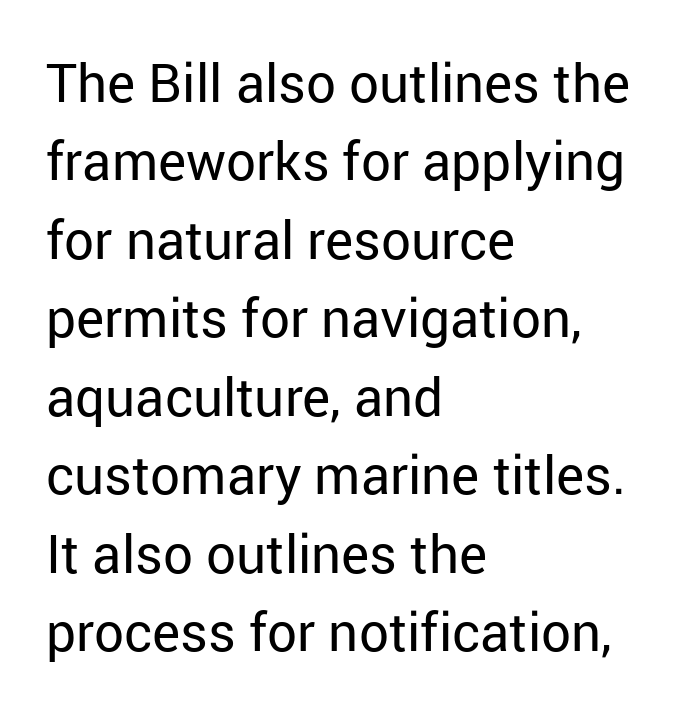
The image shows 53 px regular-weight sans-serif type, upright; set left-aligned, normal line spacing (1.48x), normal letter spacing, not underlined; low stroke contrast and a medium x-height.
